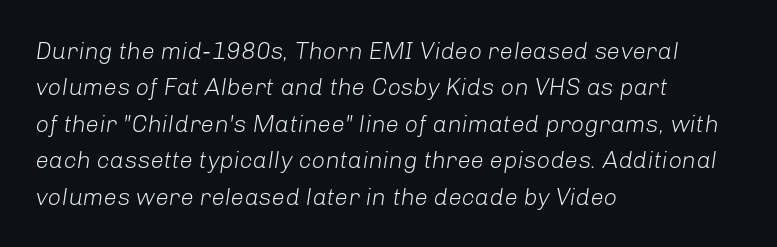
{"italic": "yes", "lean": "right", "slant_degrees": 8, "bold": "no", "underline": "no", "align": "left", "line_spacing": "normal", "line_spacing_ratio": 1.52, "letter_spacing": "normal", "letter_spacing_em": 0.0, "glyph_px": 24}
